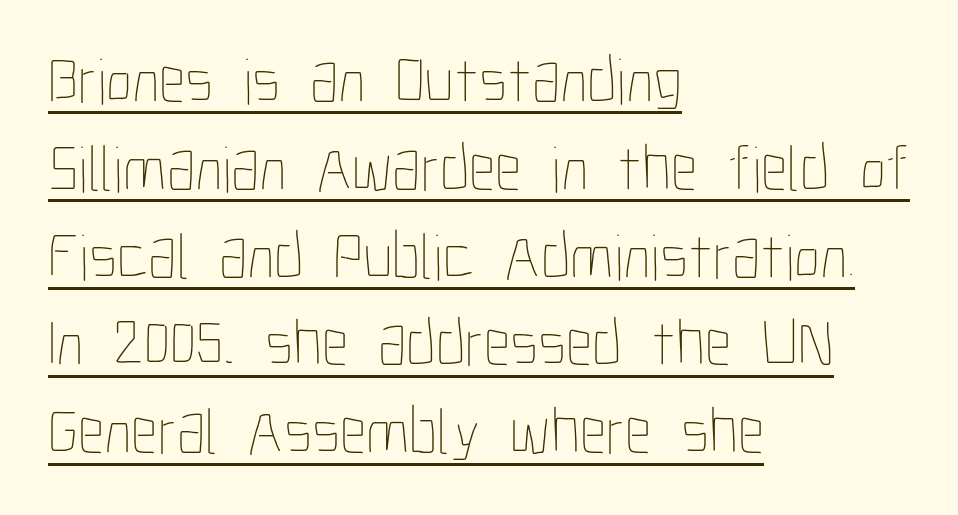
{"italic": "no", "bold": "no", "weight": "thin", "width": "condensed", "stroke_contrast": "low", "x_height": "medium", "monospaced": "no", "underline": "yes", "align": "left", "line_spacing": "normal", "line_spacing_ratio": 1.33, "letter_spacing": "normal", "letter_spacing_em": 0.0, "glyph_px": 66}
